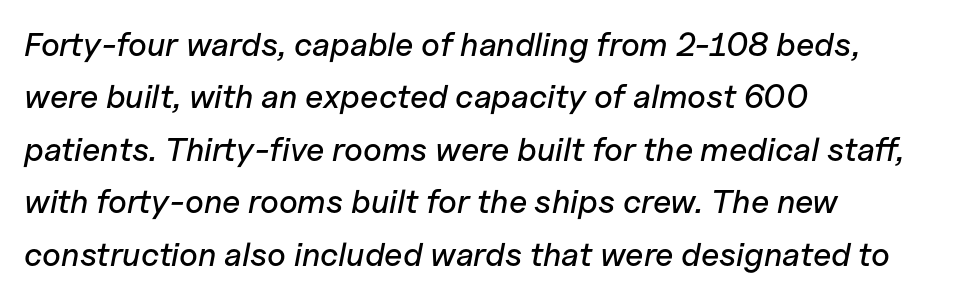
Q: Is the text italic (slanted)? A: Yes, it leans right by about 11 degrees.
Q: Is the text underlined? A: No.
Q: How is the paragraph aligned? A: Left-aligned.
Q: Is the spacing between letters normal or unusually wide? A: Normal.
Q: Is the spacing between lines tight, normal or loose? A: Normal.
Q: Width (condensed, normal, or wide)? A: Normal.
Q: Stroke contrast? A: Low.
Q: x-height? A: Medium.
Q: Monospaced? A: No.
